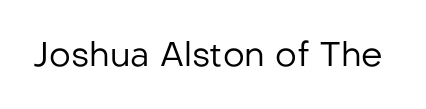
The rendering keeps characters at their native spacing. Serif or sans? Sans — the stroke terminals are bare. Heaviness? Minimal to ordinary, like unemphasized prose. This sample uses an upright cut, with every glyph sitting square on the baseline. Proportional: the letters do not fall into vertical columns. Glance below the letters and you will spot only blank space.
